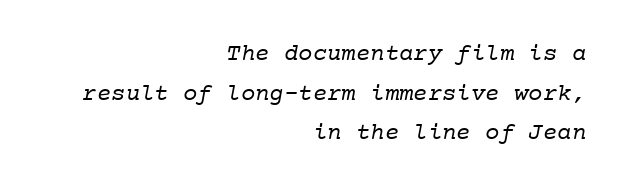
The image shows 24 px text type; set right-aligned, normal line spacing (1.65x), normal letter spacing, not underlined.
